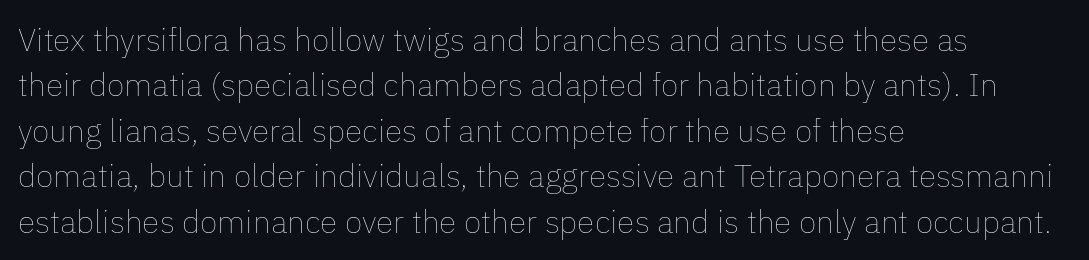
Q: Is the text bold? A: No.
Q: Is the text italic (slanted)? A: No, it is upright.
Q: Is the text underlined? A: No.
Q: How is the paragraph aligned? A: Left-aligned.
Q: Is the spacing between letters normal or unusually wide? A: Normal.
Q: Is the spacing between lines tight, normal or loose? A: Normal.
Q: Width (condensed, normal, or wide)? A: Normal.
Q: Stroke contrast? A: Low.
Q: x-height? A: Medium.
Q: Monospaced? A: No.
